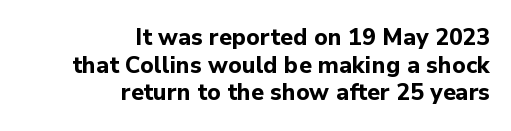
The image shows 23 px bold type, upright; set right-aligned, line spacing 1.2x, normal letter spacing, not underlined.
